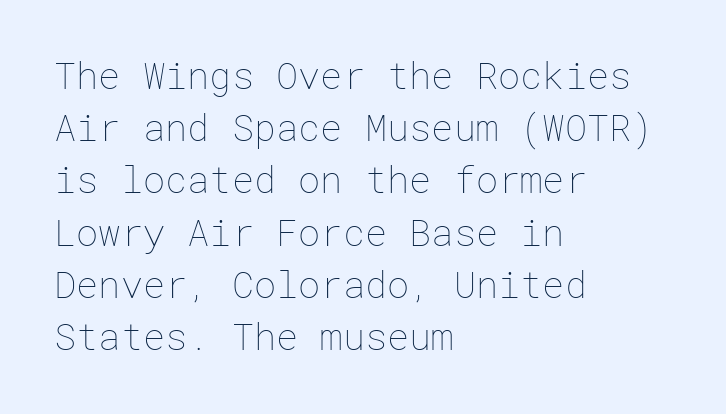
{"italic": "no", "bold": "no", "weight": "thin", "width": "normal", "stroke_contrast": "low", "x_height": "medium", "underline": "no", "align": "left", "line_spacing": "normal", "line_spacing_ratio": 1.41, "letter_spacing": "normal", "letter_spacing_em": 0.0, "glyph_px": 37}
